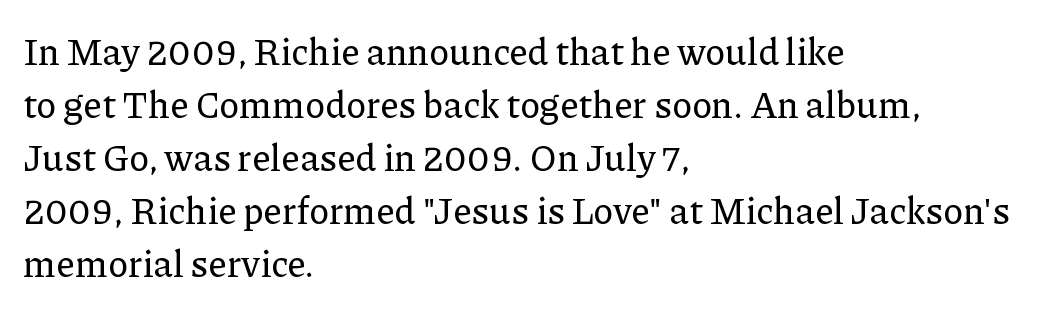
Unlike italic type, these characters show no tilt at all. Plain, unruled lines of type. Look at the bottom of the vertical strokes: they flare into serifs here. The face used here is rendered with its standard letterfit. Is this a fixed-width face? No — the glyphs have proportional, varying widths.
